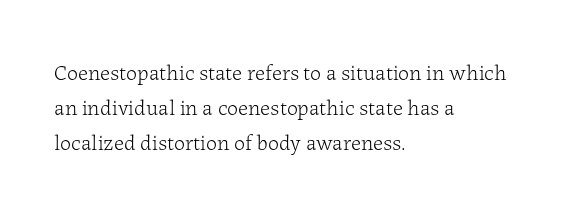
{"italic": "no", "bold": "no", "underline": "no", "align": "left", "line_spacing": "normal", "line_spacing_ratio": 1.58, "letter_spacing": "normal", "letter_spacing_em": 0.0, "glyph_px": 22}
